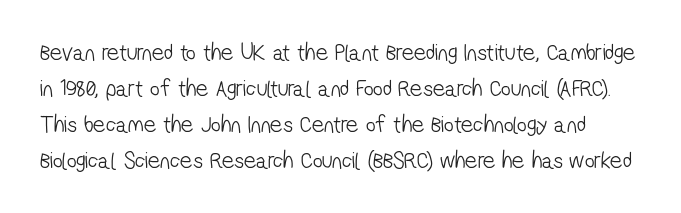
The font sits on the lighter half of the weight spectrum, regular included. Is there much room between lines? A standard amount, neither cramped nor airy. How are the letters spaced? Ordinarily, with no added tracking. The space beneath each line is pristine and unruled.
